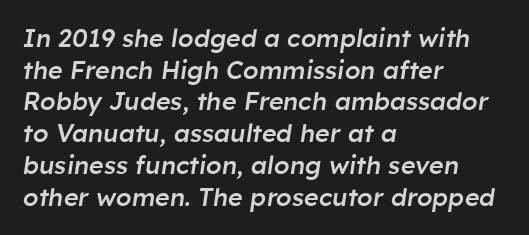
Q: Is the text bold? A: Semi-bold.
Q: Is the text italic (slanted)? A: Yes, it leans right by about 8 degrees.
Q: Is the text underlined? A: No.
Q: How is the paragraph aligned? A: Left-aligned.
Q: Is the spacing between letters normal or unusually wide? A: Normal.
Q: Is the spacing between lines tight, normal or loose? A: Normal.
